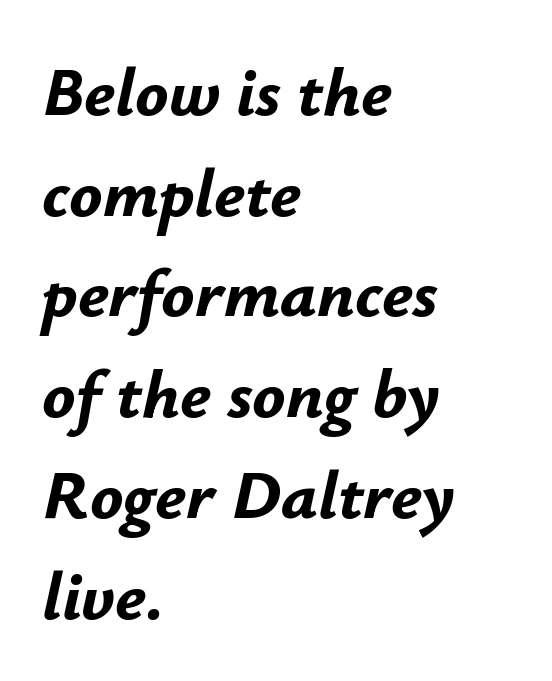
{"italic": "yes", "lean": "right", "slant_degrees": 12, "bold": "yes", "weight": "bold", "width": "normal", "stroke_contrast": "low", "x_height": "small", "monospaced": "no", "underline": "no", "align": "left", "line_spacing": "normal", "line_spacing_ratio": 1.46, "letter_spacing": "normal", "letter_spacing_em": 0.0, "glyph_px": 69}
